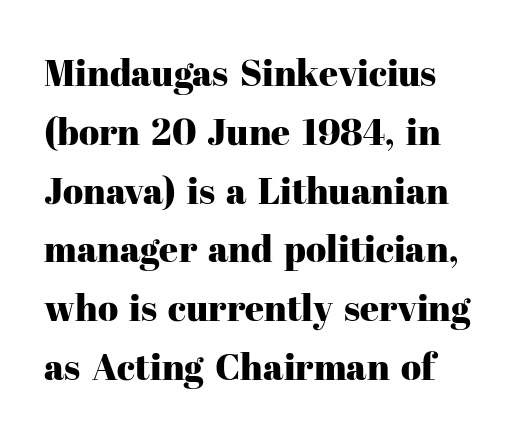
Q: Is the text italic (slanted)? A: No, it is upright.
Q: Is the typeface a serif or a sans-serif typeface? A: Serif.
Q: Is the text underlined? A: No.
Q: Is the spacing between letters normal or unusually wide? A: Normal.
Q: Is the spacing between lines tight, normal or loose? A: Normal.
Q: Width (condensed, normal, or wide)? A: Normal.
Q: Stroke contrast? A: High.
Q: x-height? A: Medium.
Q: Monospaced? A: No.
